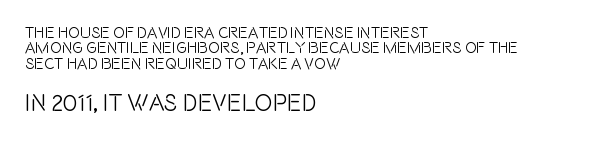
{"italic": "no", "underline": "no", "align": "left", "line_spacing": "tight", "line_spacing_ratio": 0.96, "letter_spacing": "normal", "letter_spacing_em": 0.0, "larger_block": "second", "size_ratio": 1.5, "glyph_px": 24}
